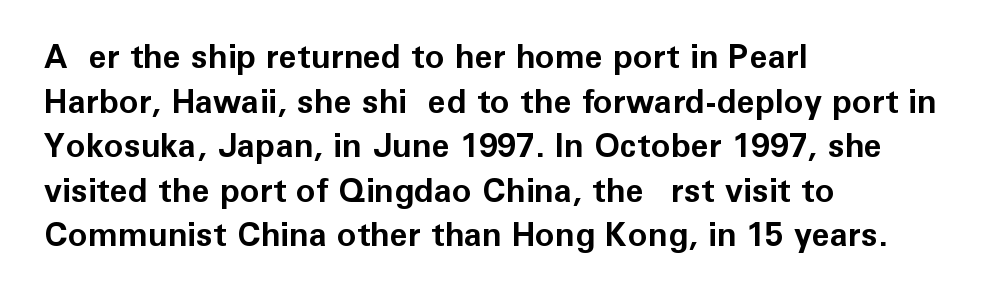
Typographically, this falls in the sans-serif category. Does extra space separate the letters? No, they use regular spacing. The zone under the glyphs is completely vacant. If you drew a line through each stem, it would be perfectly vertical. Note the varied advance widths — an 'i' is clearly narrower than an 'm'.
